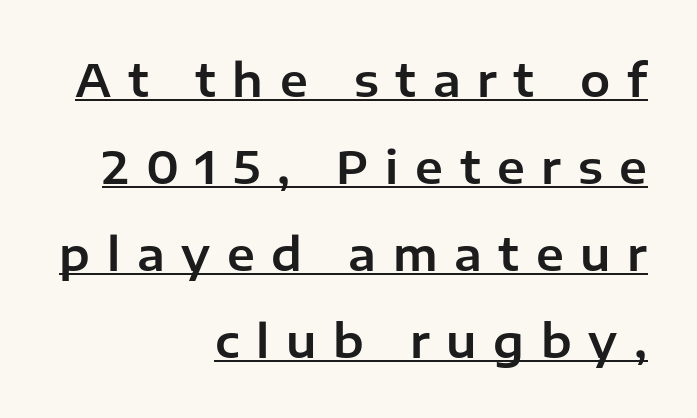
Q: Is the text italic (slanted)? A: No, it is upright.
Q: Is the typeface a serif or a sans-serif typeface? A: Sans-serif.
Q: Is the text underlined? A: Yes.
Q: How is the paragraph aligned? A: Right-aligned.
Q: Is the spacing between letters normal or unusually wide? A: Unusually wide.
Q: Is the spacing between lines tight, normal or loose? A: Loose.
Q: Width (condensed, normal, or wide)? A: Normal.
Q: Stroke contrast? A: Low.
Q: x-height? A: Medium.
Q: Monospaced? A: No.
